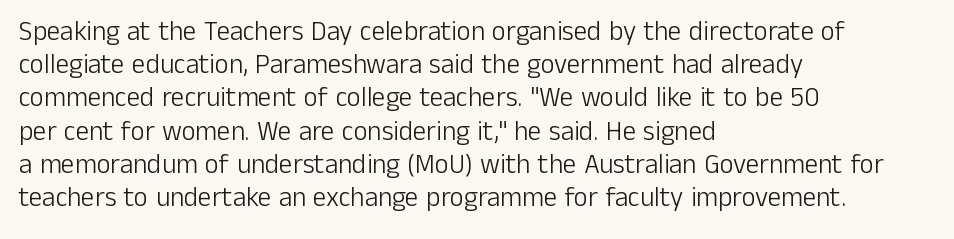
The image shows 27 px text type, upright; set left-aligned, line spacing 1.23x, normal letter spacing, not underlined.
